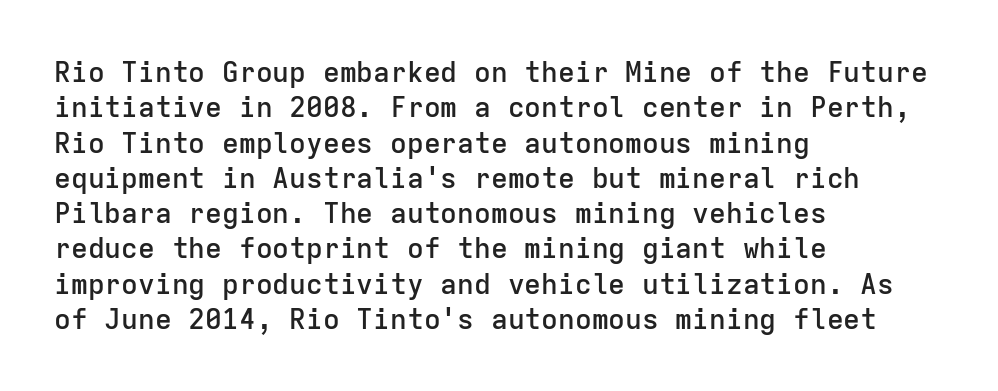
These lines keep a tight, regular rhythm from letter to letter. Students, this is semibold: more ink than regular, less than bold. A bare baseline throughout the passage. Each letter, wide or thin by design, is forced into the same width here.
